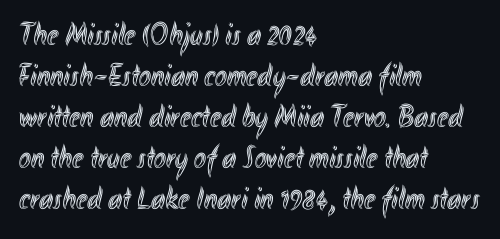
The image shows 32 px condensed type; set left-aligned, normal line spacing (1.28x), normal letter spacing, not underlined; a small x-height.
